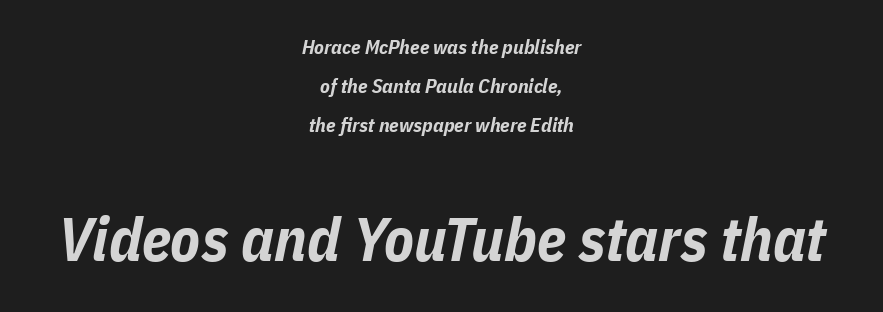
Q: Is the text bold? A: Yes.
Q: Is the text italic (slanted)? A: Yes, it leans right by about 11 degrees.
Q: Is the text underlined? A: No.
Q: How is the paragraph aligned? A: Centered.
Q: Is the spacing between letters normal or unusually wide? A: Normal.
Q: Is the spacing between lines tight, normal or loose? A: Loose.
Q: Which block of text is set in a larger size, the first (top) or the second (bottom)? A: The second (bottom) one.
Q: Width (condensed, normal, or wide)? A: Condensed.
Q: Stroke contrast? A: Low.
Q: x-height? A: Medium.
Q: Monospaced? A: No.
